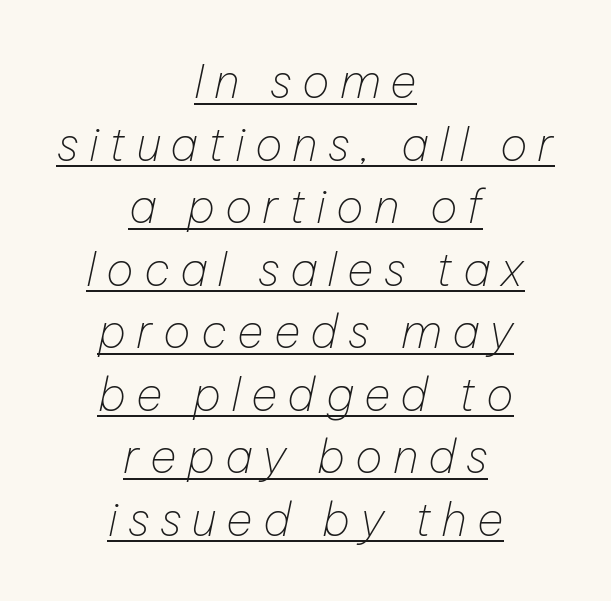
Yep, that's italic — everything's leaning. This sample uses expanded letter spacing, leaving extra air between glyphs. Stem width sits at or under what a default text font uses. Proportional: the letters do not fall into vertical columns.
